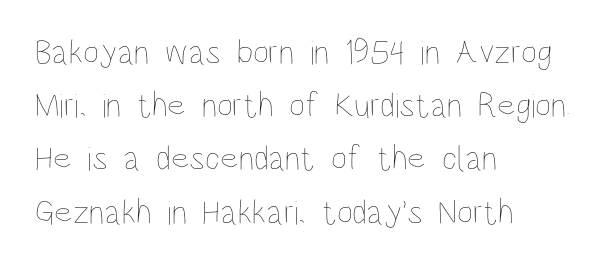
Q: Is the text bold? A: No.
Q: Is the text italic (slanted)? A: No, it is upright.
Q: Is the text underlined? A: No.
Q: How is the paragraph aligned? A: Left-aligned.
Q: Is the spacing between letters normal or unusually wide? A: Normal.
Q: Is the spacing between lines tight, normal or loose? A: Normal.
Q: Width (condensed, normal, or wide)? A: Condensed.
Q: Stroke contrast? A: Low.
Q: x-height? A: Large.
Q: Monospaced? A: No.
